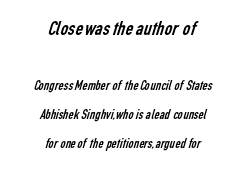
Q: Is the text bold? A: No.
Q: Is the text underlined? A: No.
Q: How is the paragraph aligned? A: Centered.
Q: Is the spacing between letters normal or unusually wide? A: Normal.
Q: Is the spacing between lines tight, normal or loose? A: Loose.
Q: Which block of text is set in a larger size, the first (top) or the second (bottom)? A: The first (top) one.
